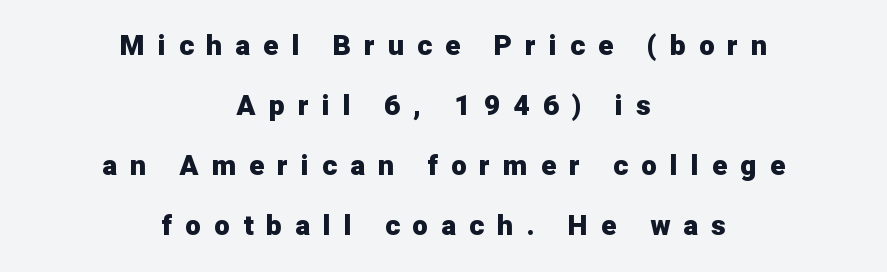
The image shows 28 px heavy sans-serif type, upright; set centered, loose line spacing (2.14x), unusually wide letter spacing (+0.47 em), not underlined; low stroke contrast and a medium x-height.
